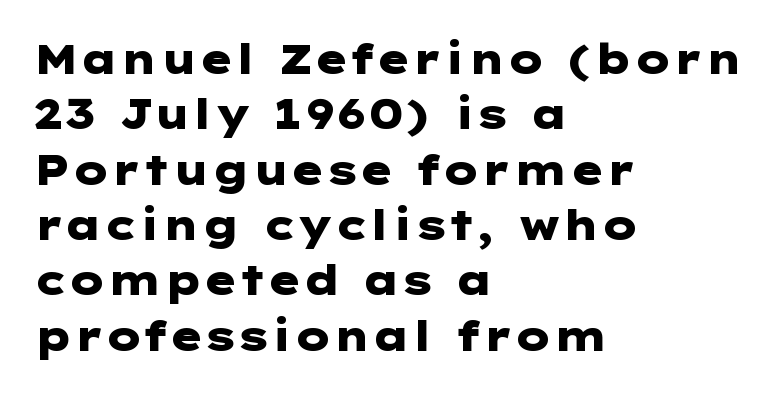
This sample uses a sans-serif face. Decoration check: the copy has no underline. Students, observe: this is what conventionally led text looks like. Does extra space separate the letters? No, they use regular spacing.
